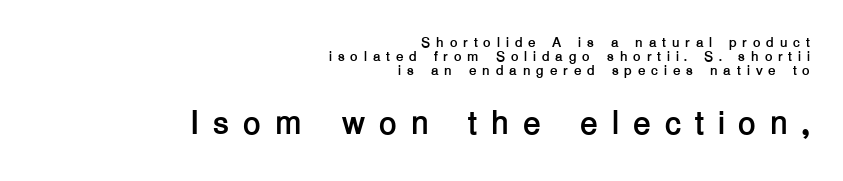
Q: Is the text bold? A: Yes.
Q: Is the text italic (slanted)? A: No, it is upright.
Q: Is the typeface a serif or a sans-serif typeface? A: Sans-serif.
Q: Is the text underlined? A: No.
Q: How is the paragraph aligned? A: Right-aligned.
Q: Is the spacing between letters normal or unusually wide? A: Unusually wide.
Q: Is the spacing between lines tight, normal or loose? A: Tight.
Q: Which block of text is set in a larger size, the first (top) or the second (bottom)? A: The second (bottom) one.
Q: Width (condensed, normal, or wide)? A: Normal.
Q: Stroke contrast? A: Low.
Q: x-height? A: Medium.
Q: Monospaced? A: No.
